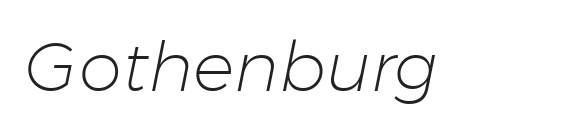
No extra tracking has been applied to these lines. A clean baseline with only descenders dipping below it. The passage shown is typed in a proportional face where columns would drift. The passage shown leans; its letterforms are oblique.
